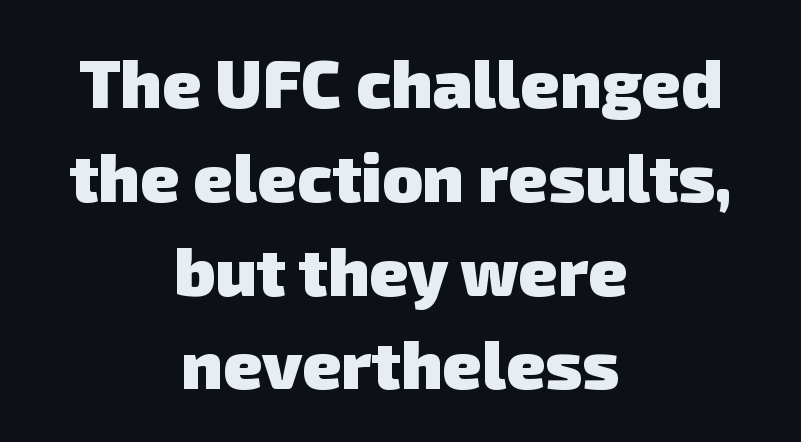
One-word summary of the alignment: center. How are the letters spaced? Ordinarily, with no added tracking. Leading: standard. You can tell from the bare stems that sans-serif type was used. Here the designer chose a conventional face with non-uniform glyph widths. Emphasis by weight is at full strength: bold.
